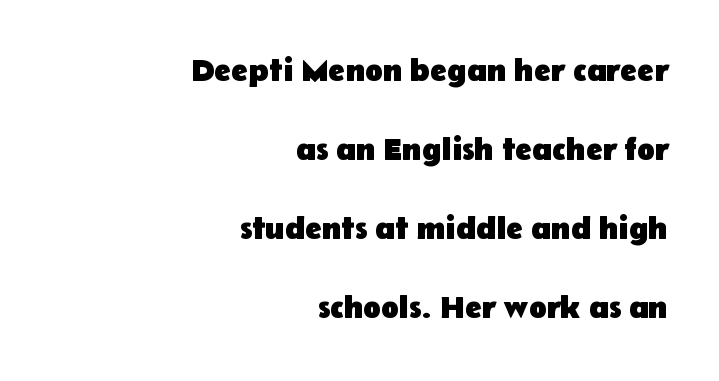
A bare baseline throughout the passage. The characters look thick and weighty, a clear bold. What stands out about the letter spacing? Nothing — it is the standard amount. Stroke terminals: plain, sans-serif.
